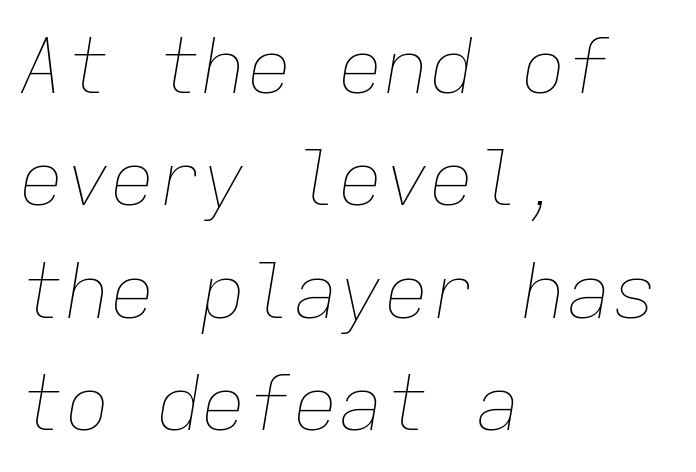
{"italic": "yes", "lean": "right", "slant_degrees": 9, "bold": "no", "weight": "thin", "width": "normal", "stroke_contrast": "low", "x_height": "medium", "monospaced": "yes", "underline": "no", "align": "left", "line_spacing": "normal", "line_spacing_ratio": 1.48, "letter_spacing": "normal", "letter_spacing_em": 0.0, "glyph_px": 76}
